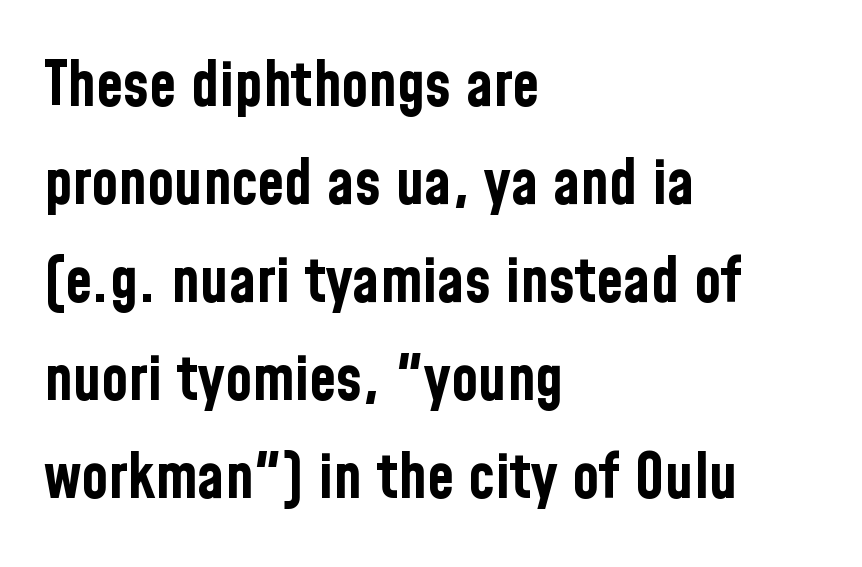
The image shows 62 px bold, condensed sans-serif type, upright; set left-aligned, normal line spacing (1.58x), normal letter spacing, not underlined; low stroke contrast and a medium x-height.
